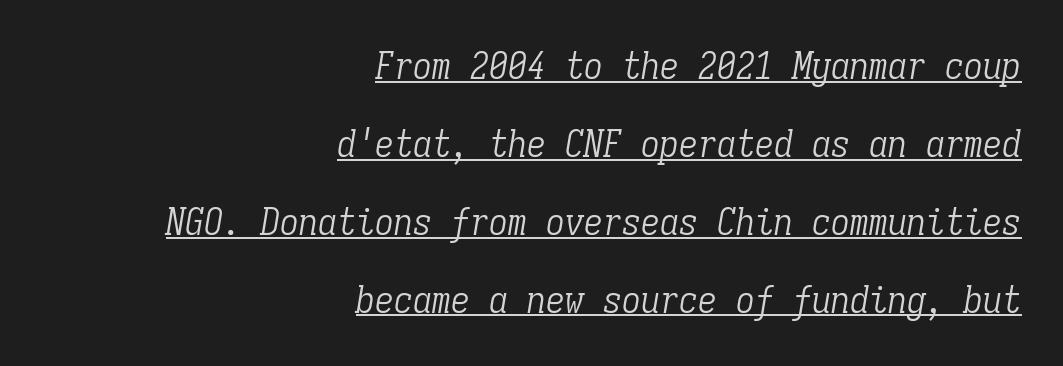
{"serif": "yes", "italic": "yes", "lean": "right", "slant_degrees": 9, "bold": "no", "weight": "light", "width": "condensed", "stroke_contrast": "low", "x_height": "medium", "monospaced": "yes", "underline": "yes", "align": "right", "line_spacing": "loose", "line_spacing_ratio": 2.05, "letter_spacing": "normal", "letter_spacing_em": 0.0, "glyph_px": 38}
